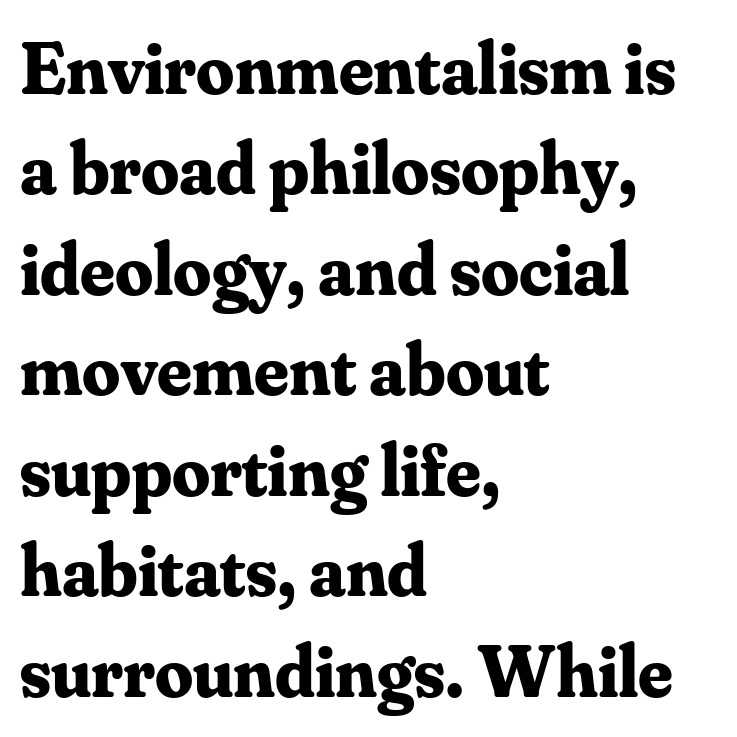
Q: Is the text bold? A: Yes.
Q: Is the text italic (slanted)? A: No, it is upright.
Q: Is the typeface a serif or a sans-serif typeface? A: Serif.
Q: Is the text underlined? A: No.
Q: How is the paragraph aligned? A: Left-aligned.
Q: Is the spacing between letters normal or unusually wide? A: Normal.
Q: Is the spacing between lines tight, normal or loose? A: Normal.
Q: Width (condensed, normal, or wide)? A: Normal.
Q: Stroke contrast? A: Medium.
Q: x-height? A: Small.
Q: Monospaced? A: No.
